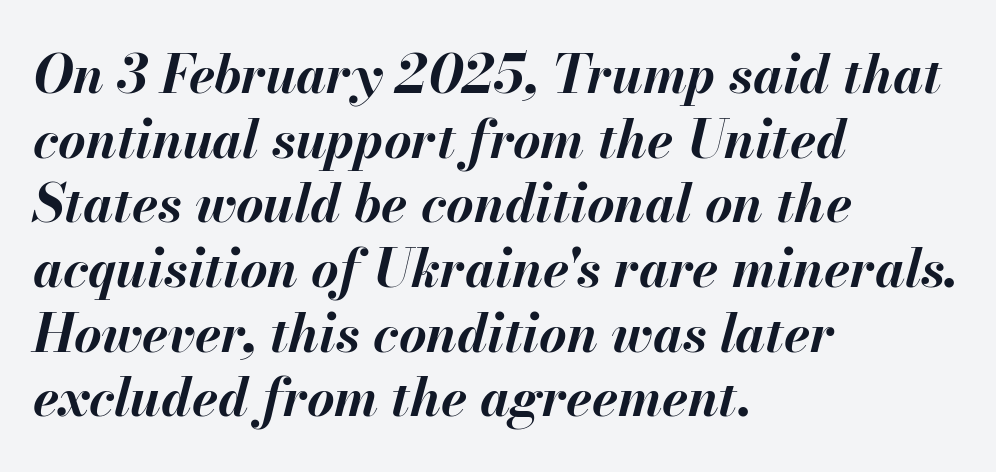
Character widths vary here, with narrow letters taking less room than wide ones. In terms of letterspacing, this is plain default setting. Leftover space on each line is placed entirely after the last word. Plenty of ink on the page — the face is bold. Descenders are the only things crossing below the line.
